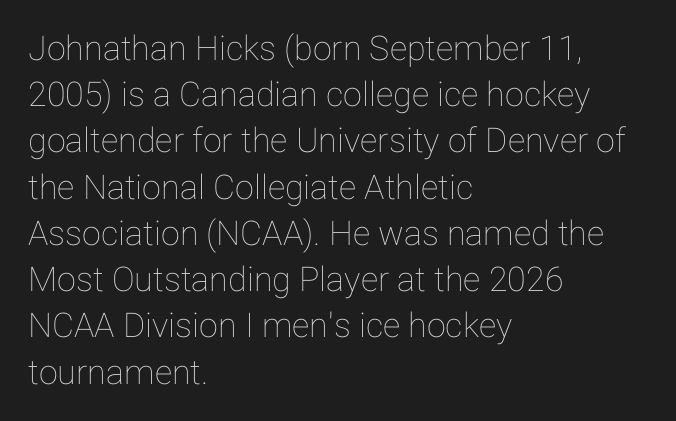
The image shows 34 px text type, upright; set left-aligned, normal line spacing (1.36x), normal letter spacing, not underlined; low stroke contrast and a medium x-height.
